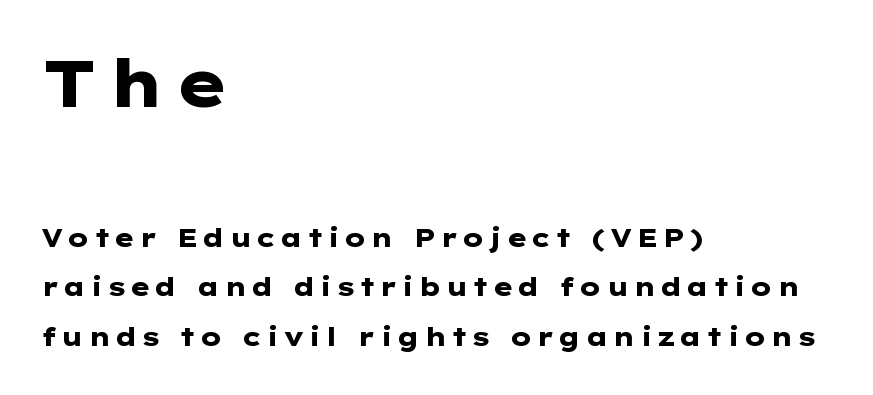
Q: Is the text bold? A: Yes.
Q: Is the text italic (slanted)? A: No, it is upright.
Q: Is the typeface a serif or a sans-serif typeface? A: Sans-serif.
Q: Is the text underlined? A: No.
Q: How is the paragraph aligned? A: Left-aligned.
Q: Is the spacing between lines tight, normal or loose? A: Loose.
Q: Which block of text is set in a larger size, the first (top) or the second (bottom)? A: The first (top) one.
Q: Width (condensed, normal, or wide)? A: Wide.
Q: Stroke contrast? A: Low.
Q: x-height? A: Medium.
Q: Monospaced? A: No.
